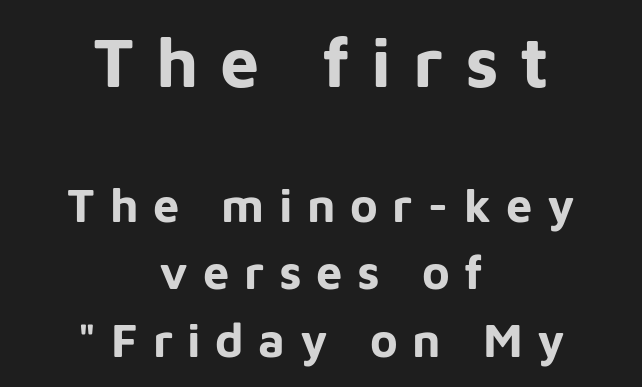
The glyphs have the mass of a bold cut. Honestly, the letter spacing is so wide it's the main thing you notice. Note the varied advance widths — an 'i' is clearly narrower than an 'm'. A student would notice the top passage is typeset larger than what follows.
